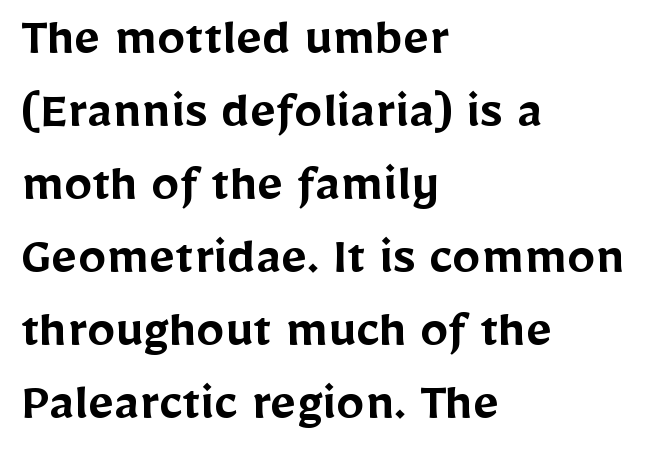
{"serif": "no", "italic": "no", "bold": "semi", "weight": "semibold", "width": "normal", "stroke_contrast": "low", "x_height": "medium", "monospaced": "no", "underline": "no", "align": "left", "line_spacing": "normal", "line_spacing_ratio": 1.28, "letter_spacing": "normal", "letter_spacing_em": 0.0, "glyph_px": 57}
